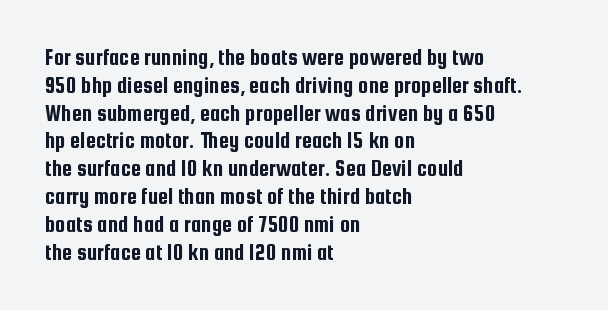
Q: Is the text italic (slanted)? A: No, it is upright.
Q: Is the text underlined? A: No.
Q: How is the paragraph aligned? A: Left-aligned.
Q: Is the spacing between letters normal or unusually wide? A: Normal.
